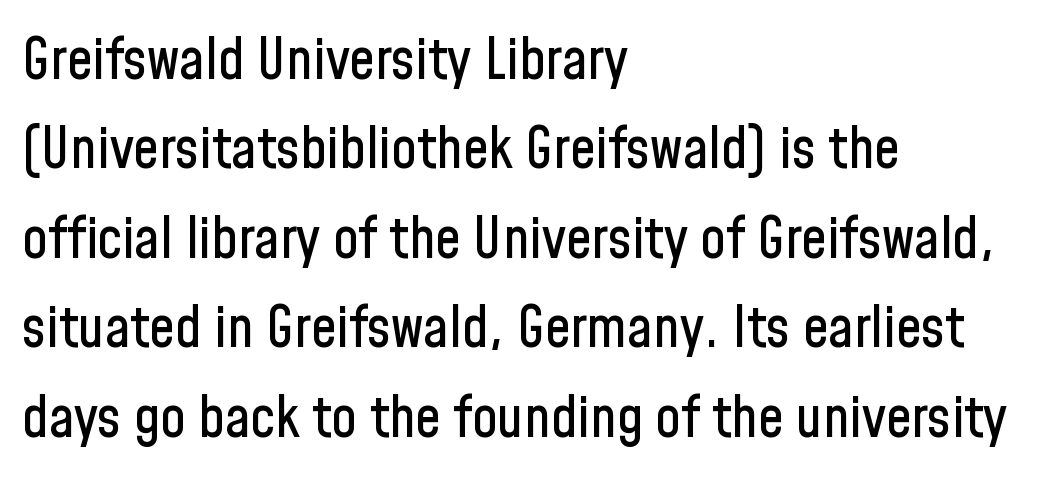
Clear beneath every line of the passage. Default kerning and tracking; the words read as compact shapes. The typeface chosen for these lines omits serifs. Students, observe: this is what conventionally led text looks like. Every row of glyphs begins at an identical x-position on the left. This sample uses an upright cut, with every glyph sitting square on the baseline.
